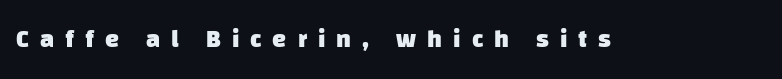
{"bold": "yes", "underline": "no", "letter_spacing": "wide", "letter_spacing_em": 0.44, "glyph_px": 25}
